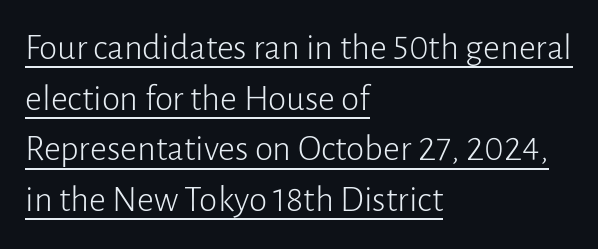
{"serif": "no", "italic": "no", "bold": "no", "weight": "light", "width": "normal", "stroke_contrast": "low", "x_height": "medium", "monospaced": "no", "underline": "yes", "align": "left", "line_spacing": "normal", "line_spacing_ratio": 1.37, "letter_spacing": "normal", "letter_spacing_em": 0.0, "glyph_px": 37}
